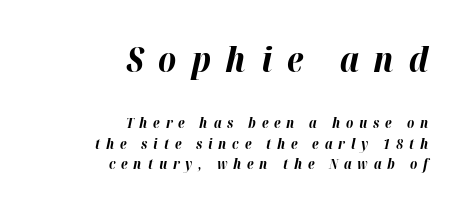
Leftover space on each line is placed entirely before the opening word. This sample has the flowing, uneven cadence of proportional lettering. Successive baselines arrive at the customary interval. The font's italic variant was chosen for this text.
